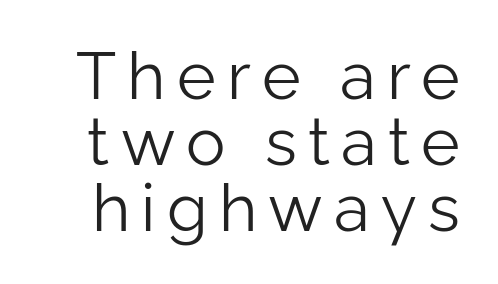
{"serif": "no", "italic": "no", "bold": "no", "weight": "light", "width": "normal", "stroke_contrast": "low", "x_height": "medium", "monospaced": "no", "underline": "no", "line_spacing": "tight", "line_spacing_ratio": 1.0, "glyph_px": 66}
